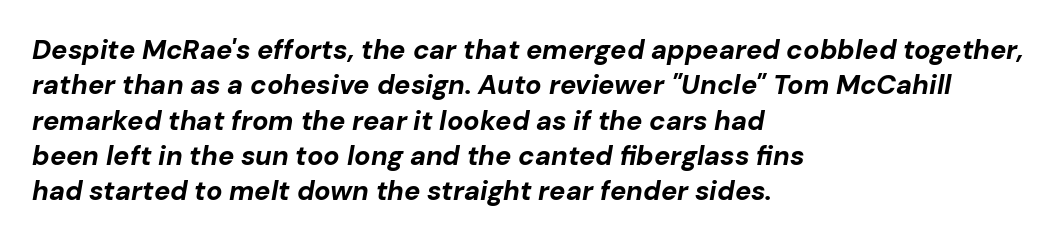
Q: Is the text bold? A: Yes.
Q: Is the text italic (slanted)? A: Yes, it leans right by about 10 degrees.
Q: Is the text underlined? A: No.
Q: How is the paragraph aligned? A: Left-aligned.
Q: Is the spacing between letters normal or unusually wide? A: Normal.
Q: Is the spacing between lines tight, normal or loose? A: Normal.
